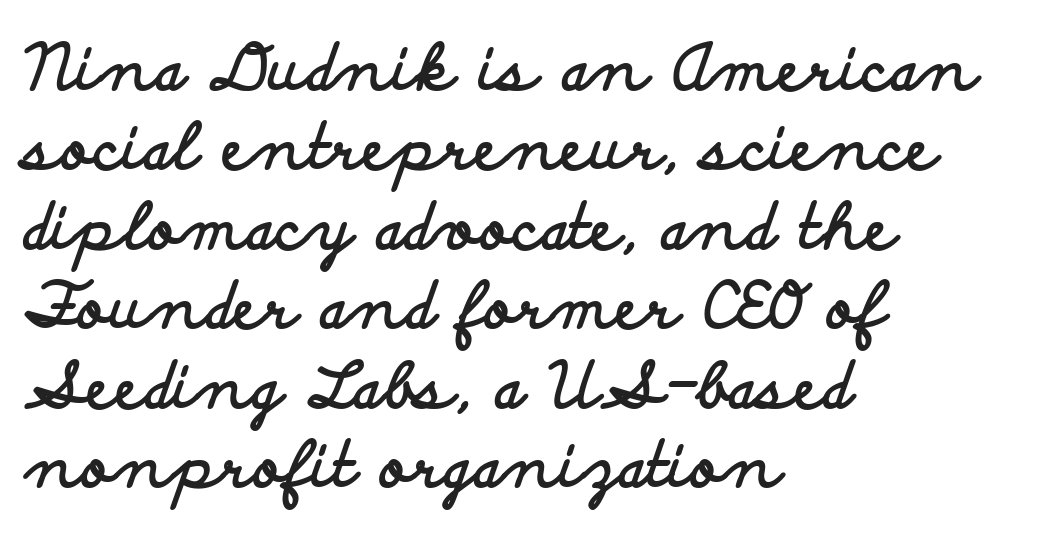
The image shows 63 px bold, wide sans-serif type; set left-aligned, normal line spacing (1.26x), normal letter spacing, not underlined; low stroke contrast and a small x-height.
